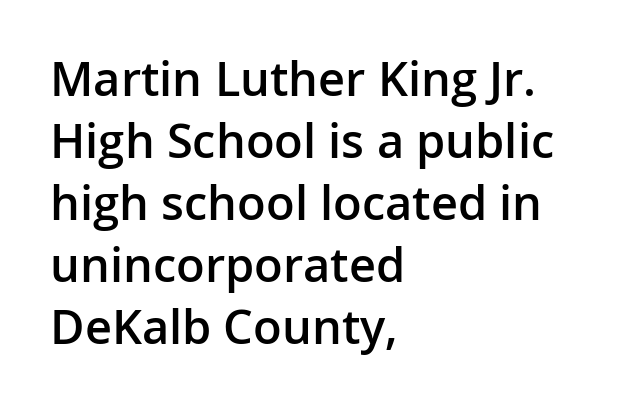
Q: Is the text bold? A: Semi-bold.
Q: Is the text italic (slanted)? A: No, it is upright.
Q: Is the typeface a serif or a sans-serif typeface? A: Sans-serif.
Q: Is the text underlined? A: No.
Q: How is the paragraph aligned? A: Left-aligned.
Q: Is the spacing between letters normal or unusually wide? A: Normal.
Q: Is the spacing between lines tight, normal or loose? A: Normal.
Q: Width (condensed, normal, or wide)? A: Normal.
Q: Stroke contrast? A: Low.
Q: x-height? A: Medium.
Q: Monospaced? A: No.
